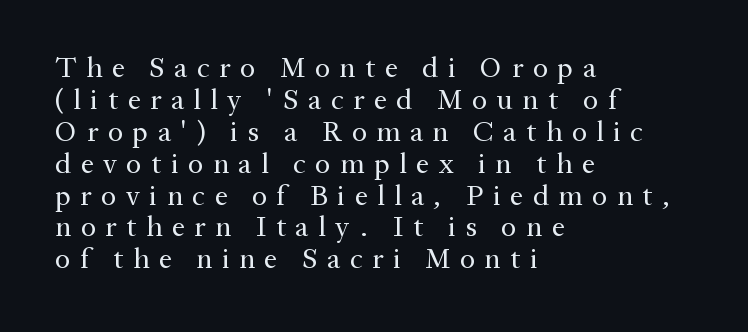
The image shows 29 px regular-weight serif type, upright; set left-aligned, tight line spacing (1.1x), unusually wide letter spacing (+0.33 em), not underlined; medium stroke contrast and a medium x-height.
